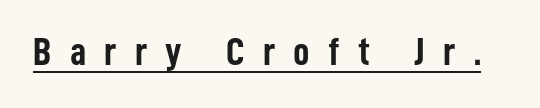
{"serif": "no", "italic": "no", "bold": "yes", "weight": "semibold", "width": "condensed", "stroke_contrast": "low", "x_height": "medium", "monospaced": "no", "underline": "yes", "letter_spacing": "wide", "letter_spacing_em": 0.46, "glyph_px": 40}
